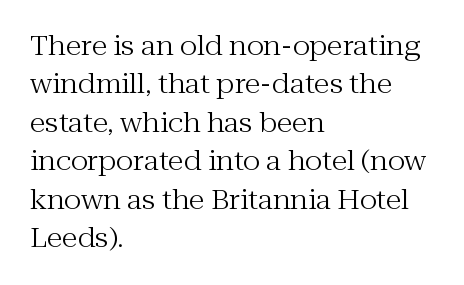
The image shows 26 px text type, upright; set left-aligned, normal line spacing (1.48x), normal letter spacing, not underlined.
